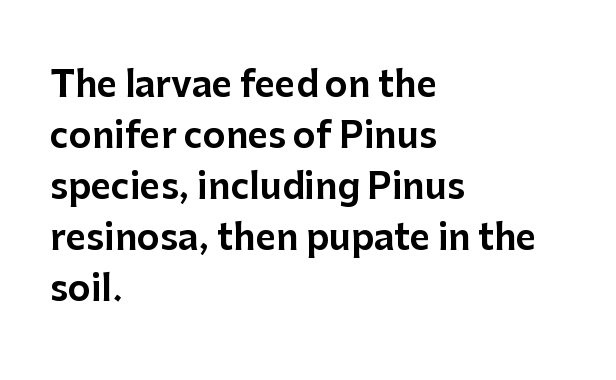
The image shows 35 px sans-serif type, upright; set left-aligned, normal line spacing (1.46x), normal letter spacing, not underlined; low stroke contrast and a medium x-height.
